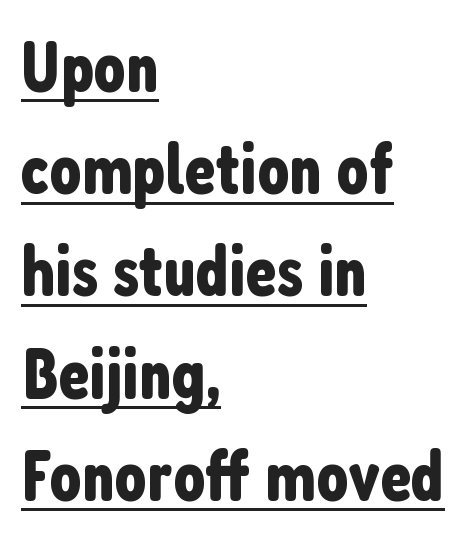
Q: Is the text italic (slanted)? A: No, it is upright.
Q: Is the typeface a serif or a sans-serif typeface? A: Sans-serif.
Q: Is the text underlined? A: Yes.
Q: How is the paragraph aligned? A: Left-aligned.
Q: Is the spacing between letters normal or unusually wide? A: Normal.
Q: Is the spacing between lines tight, normal or loose? A: Normal.
Q: Width (condensed, normal, or wide)? A: Condensed.
Q: Stroke contrast? A: Low.
Q: x-height? A: Medium.
Q: Monospaced? A: No.
